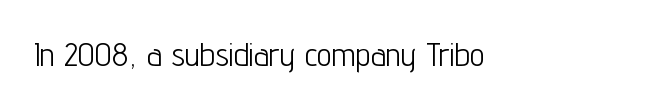
{"serif": "no", "italic": "no", "bold": "no", "weight": "light", "width": "condensed", "stroke_contrast": "low", "x_height": "medium", "monospaced": "no", "underline": "no", "letter_spacing": "normal", "letter_spacing_em": 0.0, "glyph_px": 33}
